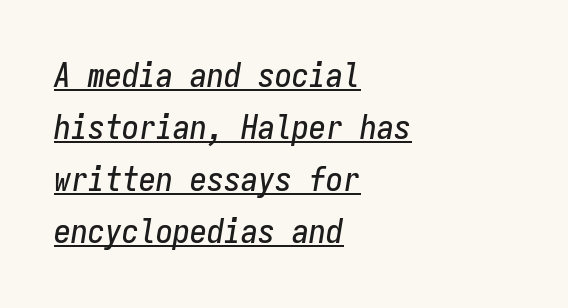
Q: Is the text italic (slanted)? A: Yes, it leans right by about 9 degrees.
Q: Is the text underlined? A: Yes.
Q: How is the paragraph aligned? A: Left-aligned.
Q: Is the spacing between letters normal or unusually wide? A: Normal.
Q: Is the spacing between lines tight, normal or loose? A: Normal.
Q: Width (condensed, normal, or wide)? A: Condensed.
Q: Stroke contrast? A: Low.
Q: x-height? A: Medium.
Q: Monospaced? A: Yes.
